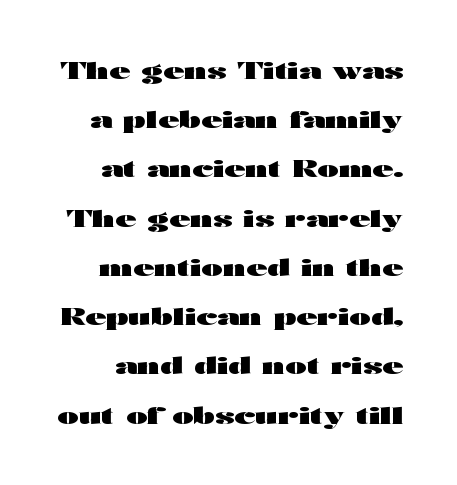
Q: Is the text bold? A: Yes.
Q: Is the text italic (slanted)? A: No, it is upright.
Q: Is the text underlined? A: No.
Q: Is the spacing between letters normal or unusually wide? A: Normal.
Q: Is the spacing between lines tight, normal or loose? A: Loose.
